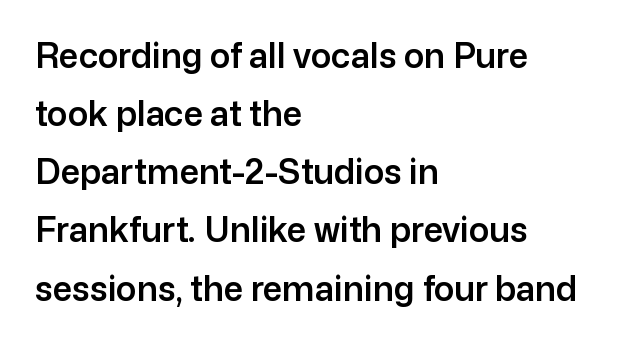
Q: Is the text italic (slanted)? A: No, it is upright.
Q: Is the typeface a serif or a sans-serif typeface? A: Sans-serif.
Q: Is the text underlined? A: No.
Q: How is the paragraph aligned? A: Left-aligned.
Q: Is the spacing between letters normal or unusually wide? A: Normal.
Q: Width (condensed, normal, or wide)? A: Normal.
Q: Stroke contrast? A: Low.
Q: x-height? A: Medium.
Q: Monospaced? A: No.
